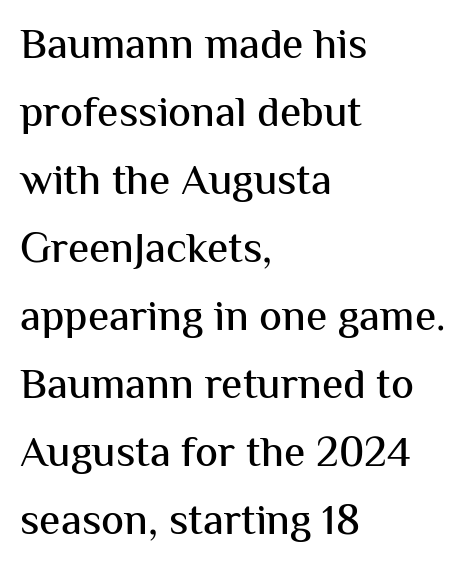
{"serif": "no", "italic": "no", "width": "normal", "stroke_contrast": "medium", "x_height": "medium", "monospaced": "no", "underline": "no", "align": "left", "line_spacing": "normal", "line_spacing_ratio": 1.58, "letter_spacing": "normal", "letter_spacing_em": 0.0, "glyph_px": 43}
